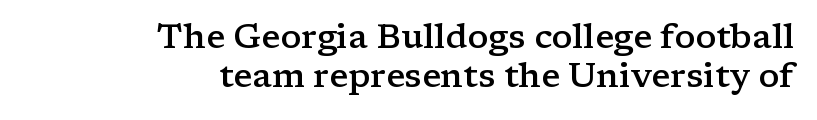
Q: Is the text bold? A: Semi-bold.
Q: Is the text italic (slanted)? A: No, it is upright.
Q: Is the typeface a serif or a sans-serif typeface? A: Serif.
Q: Is the text underlined? A: No.
Q: How is the paragraph aligned? A: Right-aligned.
Q: Is the spacing between letters normal or unusually wide? A: Normal.
Q: Is the spacing between lines tight, normal or loose? A: Tight.
Q: Width (condensed, normal, or wide)? A: Wide.
Q: Stroke contrast? A: Low.
Q: x-height? A: Medium.
Q: Monospaced? A: No.
